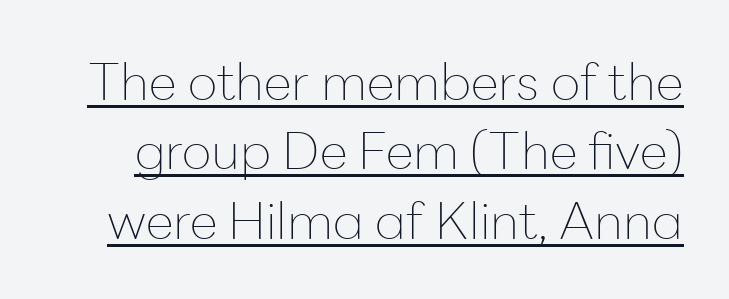
Q: Is the text bold? A: No.
Q: Is the text italic (slanted)? A: No, it is upright.
Q: Is the typeface a serif or a sans-serif typeface? A: Sans-serif.
Q: Is the text underlined? A: Yes.
Q: Is the spacing between letters normal or unusually wide? A: Normal.
Q: Is the spacing between lines tight, normal or loose? A: Normal.
Q: Width (condensed, normal, or wide)? A: Normal.
Q: Stroke contrast? A: Low.
Q: x-height? A: Medium.
Q: Monospaced? A: No.
